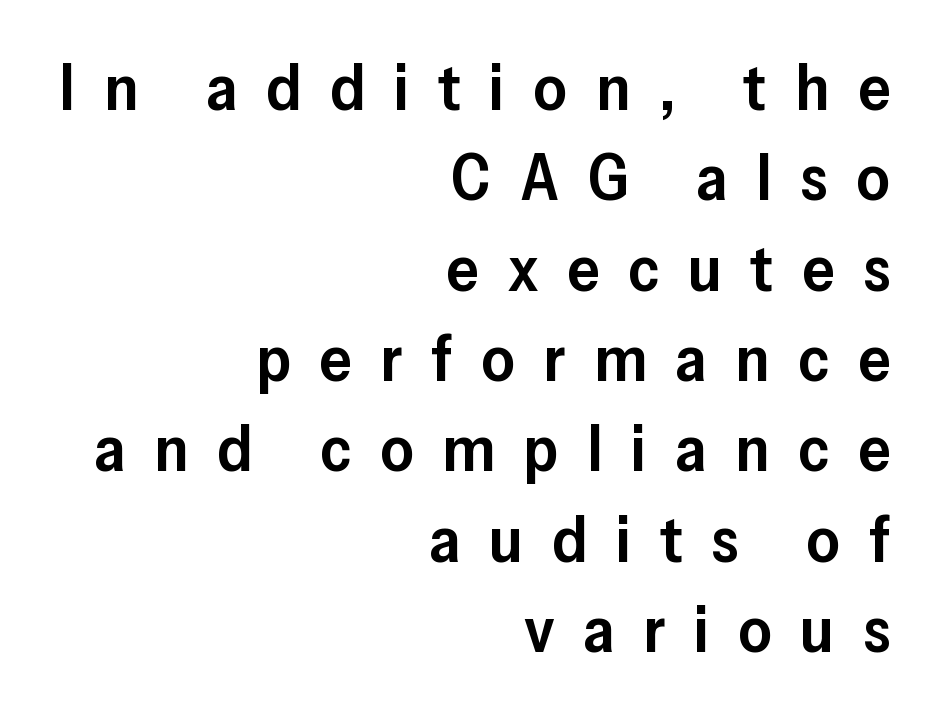
Q: Is the text bold? A: Semi-bold.
Q: Is the text italic (slanted)? A: No, it is upright.
Q: Is the typeface a serif or a sans-serif typeface? A: Sans-serif.
Q: Is the text underlined? A: No.
Q: How is the paragraph aligned? A: Right-aligned.
Q: Is the spacing between letters normal or unusually wide? A: Unusually wide.
Q: Is the spacing between lines tight, normal or loose? A: Normal.
Q: Width (condensed, normal, or wide)? A: Normal.
Q: Stroke contrast? A: Low.
Q: x-height? A: Medium.
Q: Monospaced? A: No.
